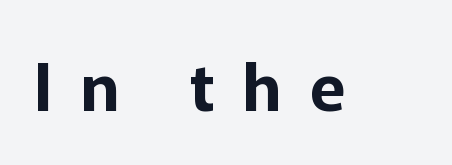
{"serif": "no", "italic": "no", "width": "normal", "stroke_contrast": "low", "x_height": "medium", "monospaced": "no", "underline": "no", "letter_spacing": "wide", "letter_spacing_em": 0.42, "glyph_px": 66}
